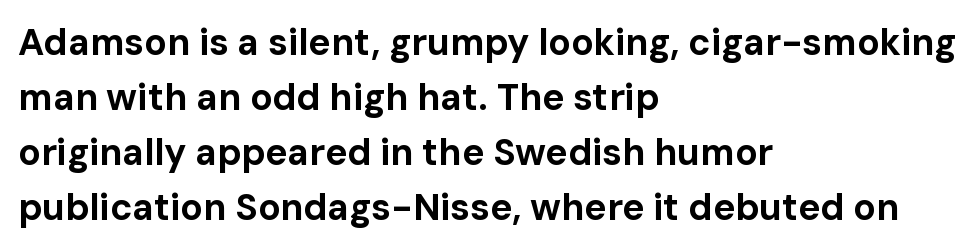
The image shows 37 px bold sans-serif type, upright; set left-aligned, normal line spacing (1.49x), normal letter spacing, not underlined; low stroke contrast and a medium x-height.
